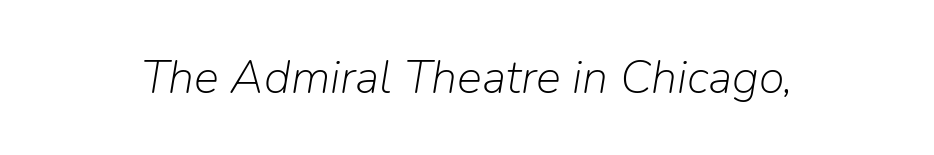
Stroke mass is kept to a normal reading level or below. Do the characters align in a grid? No, the font is proportional. Notice how the stems are inclined rather than vertical — that's the hallmark of italics. Bare-footed words on every line. Standard letterfit; no display-style spreading of the glyphs.
